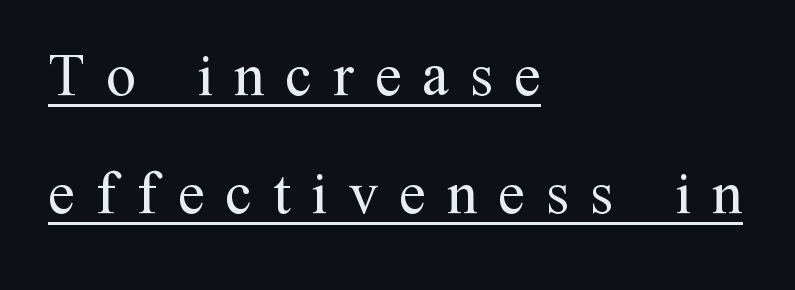
Q: Is the text bold? A: No.
Q: Is the text italic (slanted)? A: No, it is upright.
Q: Is the typeface a serif or a sans-serif typeface? A: Serif.
Q: Is the text underlined? A: Yes.
Q: How is the paragraph aligned? A: Left-aligned.
Q: Is the spacing between letters normal or unusually wide? A: Unusually wide.
Q: Is the spacing between lines tight, normal or loose? A: Loose.
Q: Width (condensed, normal, or wide)? A: Normal.
Q: Stroke contrast? A: Medium.
Q: x-height? A: Medium.
Q: Monospaced? A: No.
